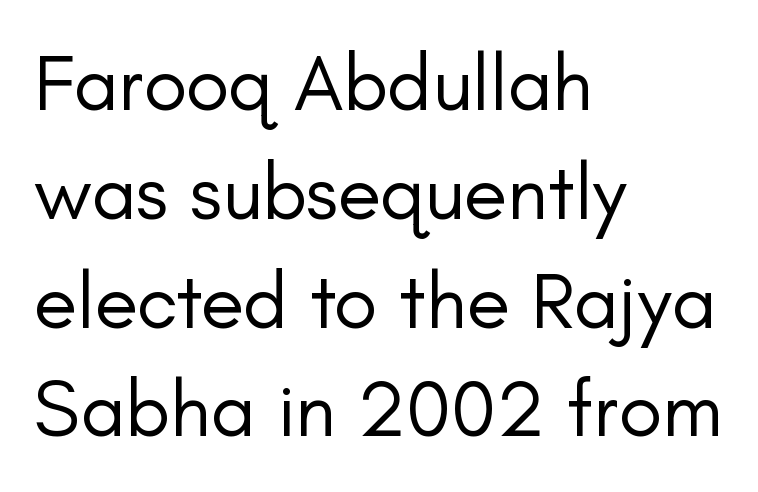
Q: Is the text bold? A: No.
Q: Is the text italic (slanted)? A: No, it is upright.
Q: Is the typeface a serif or a sans-serif typeface? A: Sans-serif.
Q: Is the text underlined? A: No.
Q: How is the paragraph aligned? A: Left-aligned.
Q: Is the spacing between letters normal or unusually wide? A: Normal.
Q: Is the spacing between lines tight, normal or loose? A: Normal.
Q: Width (condensed, normal, or wide)? A: Normal.
Q: Stroke contrast? A: Low.
Q: x-height? A: Small.
Q: Monospaced? A: No.
